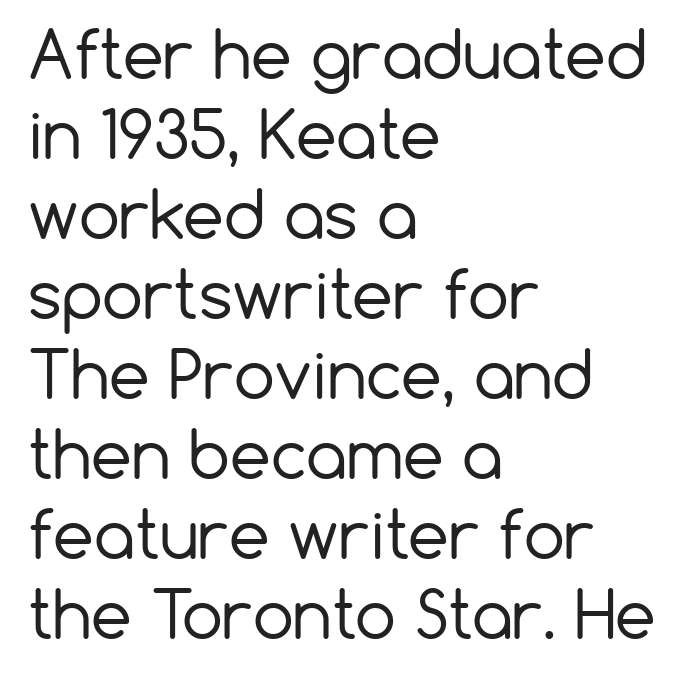
Q: Is the text bold? A: No.
Q: Is the text italic (slanted)? A: No, it is upright.
Q: Is the typeface a serif or a sans-serif typeface? A: Sans-serif.
Q: Is the text underlined? A: No.
Q: How is the paragraph aligned? A: Left-aligned.
Q: Is the spacing between letters normal or unusually wide? A: Normal.
Q: Width (condensed, normal, or wide)? A: Normal.
Q: Stroke contrast? A: Low.
Q: x-height? A: Medium.
Q: Monospaced? A: No.
